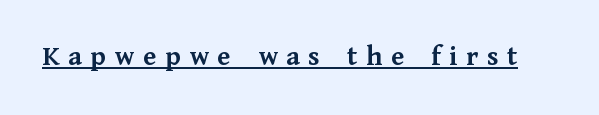
Q: Is the text bold? A: Yes.
Q: Is the text italic (slanted)? A: No, it is upright.
Q: Is the typeface a serif or a sans-serif typeface? A: Serif.
Q: Is the text underlined? A: Yes.
Q: Is the spacing between letters normal or unusually wide? A: Unusually wide.
Q: Width (condensed, normal, or wide)? A: Normal.
Q: Stroke contrast? A: Medium.
Q: x-height? A: Medium.
Q: Monospaced? A: No.
